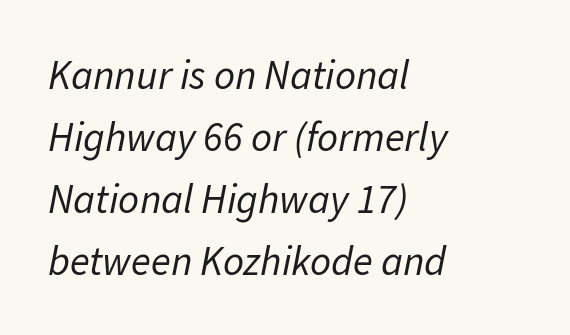
The image shows 41 px regular-weight type, italic (leaning right); set left-aligned, normal line spacing (1.51x), normal letter spacing, not underlined; low stroke contrast and a medium x-height.
